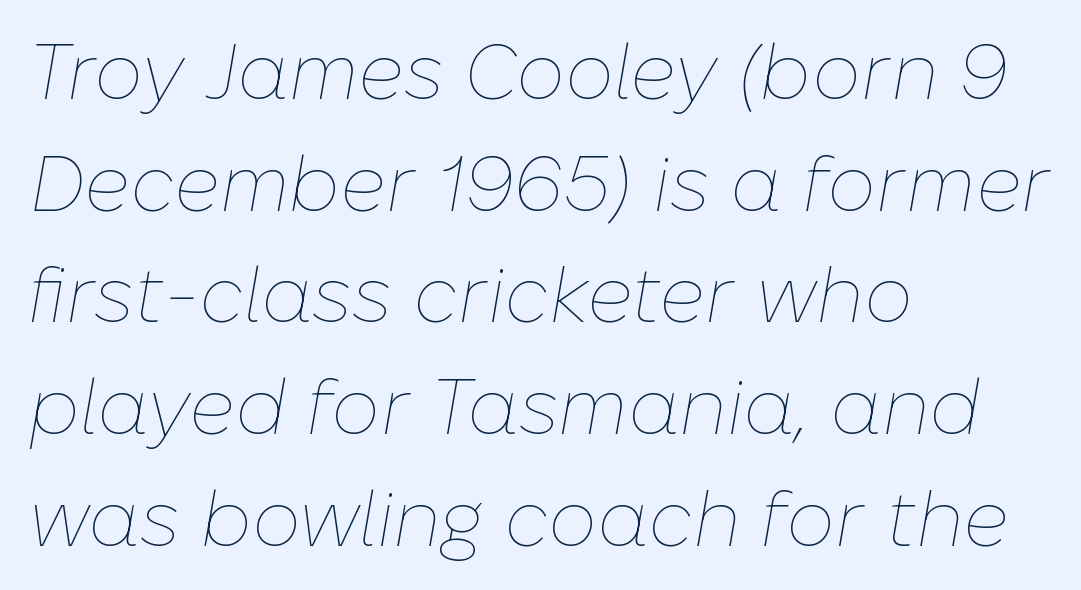
{"italic": "yes", "lean": "right", "slant_degrees": 10, "bold": "no", "weight": "thin", "width": "normal", "stroke_contrast": "low", "x_height": "medium", "monospaced": "no", "underline": "no", "align": "left", "line_spacing": "normal", "line_spacing_ratio": 1.45, "letter_spacing": "normal", "letter_spacing_em": 0.0, "glyph_px": 77}
